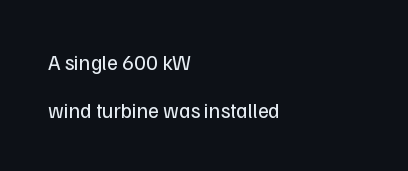
{"italic": "no", "bold": "no", "underline": "no", "align": "left", "line_spacing": "loose", "line_spacing_ratio": 2.28, "letter_spacing": "normal", "letter_spacing_em": 0.0, "glyph_px": 21}
